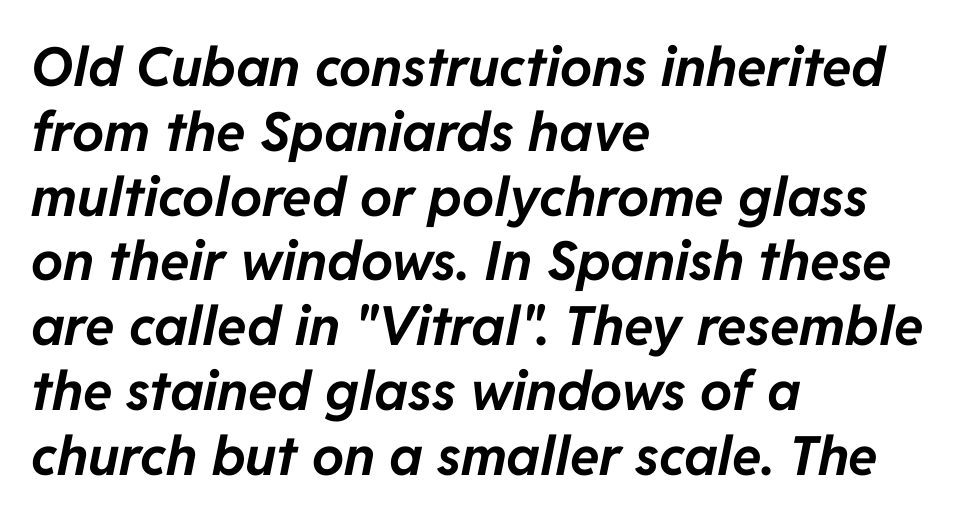
Stroke thickness is high; the sample reads as a true bold. Bare-footed words on every line. Characters follow at the spacing the type designer built in. Here the designer chose a conventional face with non-uniform glyph widths.
